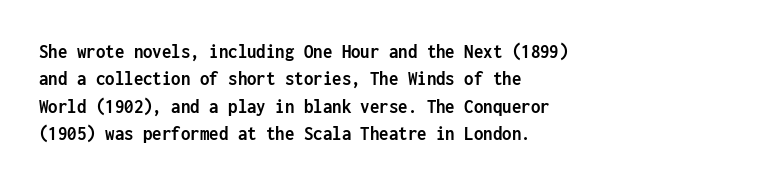
The image shows 21 px bold type, upright; set left-aligned, normal line spacing (1.3x), normal letter spacing, not underlined.
